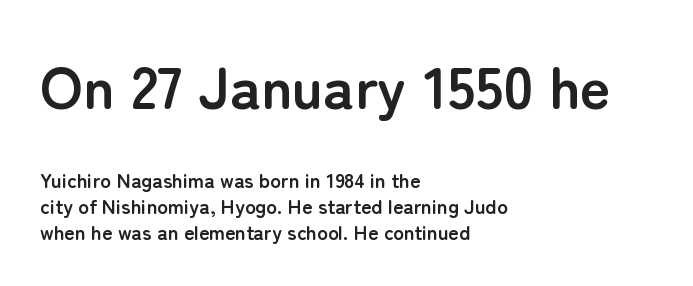
Nobody drew a line under any word here. Heft: maximum for text — a bold. This sample is left-justified, so line endings fall wherever the words run out. This rendering employs a face without finishing strokes, i.e., a sans-serif.
